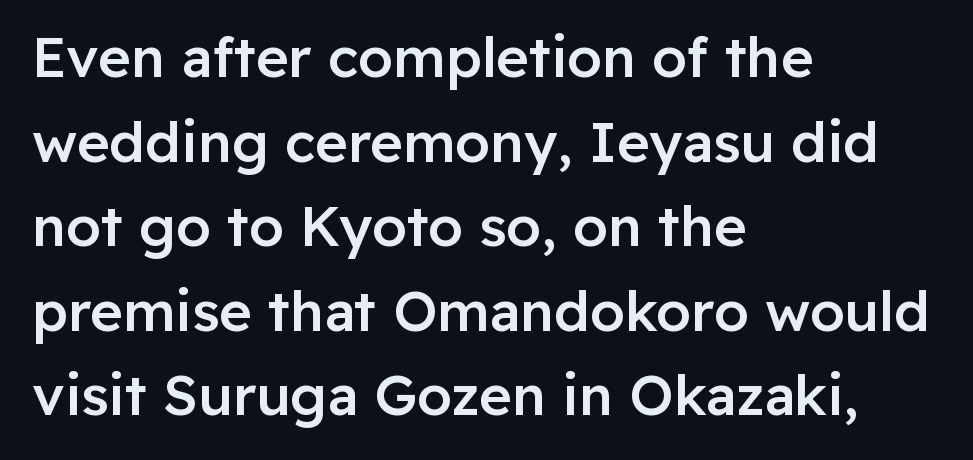
These lines are rendered in a variable-pitch font. Does the weight exceed regular? Yes, but only to semibold. Is this a sans? Yes — the strokes have no serifs. The space beneath each line is pristine and unruled.
